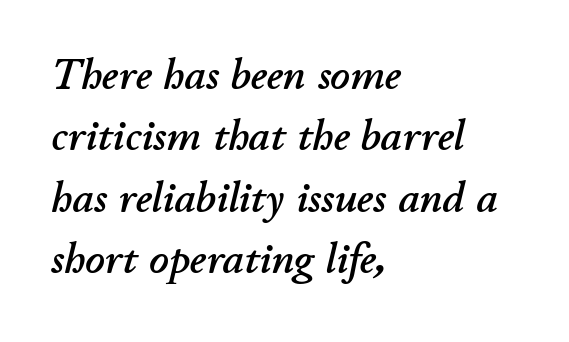
{"italic": "yes", "lean": "right", "slant_degrees": 11, "width": "normal", "stroke_contrast": "low", "x_height": "small", "monospaced": "no", "underline": "no", "align": "left", "line_spacing": "normal", "line_spacing_ratio": 1.43, "letter_spacing": "normal", "letter_spacing_em": 0.0, "glyph_px": 43}
